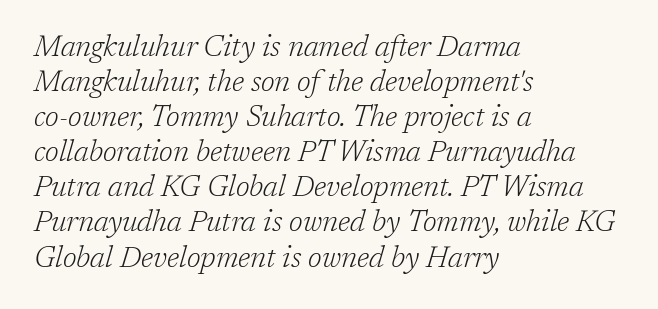
Character widths vary here, with narrow letters taking less room than wide ones. The letters carry serifs — small finishing strokes at the ends of their stems. No chunkiness to these letters — they're not bold. The tracking reads as untouched default to a designer's eye. Slanted lettering throughout. Left-aligned paragraph, ragged on the right.
